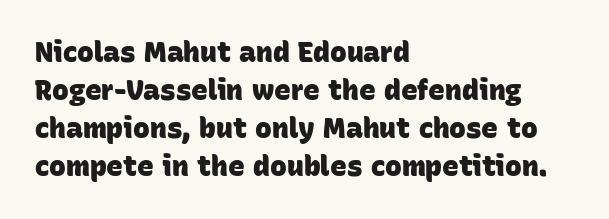
The text block is weighted toward the left margin, trailing off unevenly rightward. Students, this is bold: see how much ink each stroke carries. The characters display no serif detailing; their extremities are plain. These lines sit exactly where default settings would place them.
